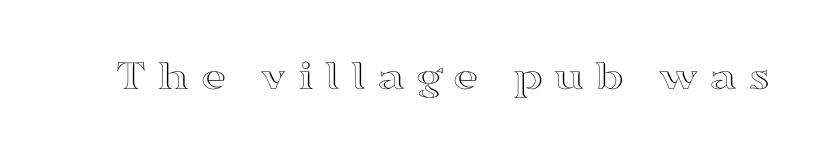
{"italic": "no", "width": "wide", "x_height": "medium", "monospaced": "no", "underline": "no", "letter_spacing": "wide", "letter_spacing_em": 0.23, "glyph_px": 44}
